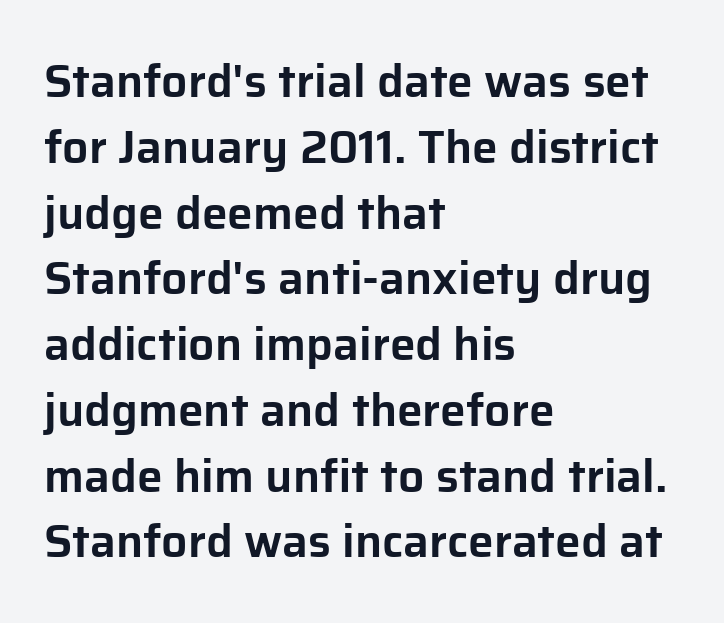
Q: Is the text italic (slanted)? A: No, it is upright.
Q: Is the typeface a serif or a sans-serif typeface? A: Sans-serif.
Q: Is the text underlined? A: No.
Q: How is the paragraph aligned? A: Left-aligned.
Q: Is the spacing between letters normal or unusually wide? A: Normal.
Q: Is the spacing between lines tight, normal or loose? A: Normal.
Q: Width (condensed, normal, or wide)? A: Normal.
Q: Stroke contrast? A: Low.
Q: x-height? A: Medium.
Q: Monospaced? A: No.
